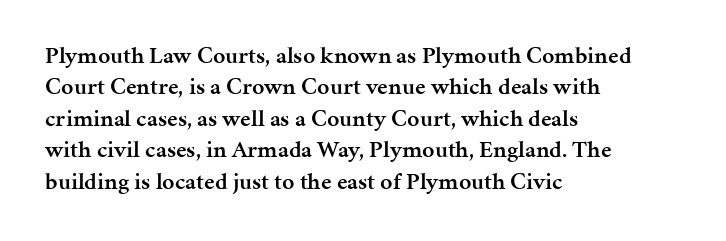
Q: Is the text bold? A: Semi-bold.
Q: Is the text italic (slanted)? A: No, it is upright.
Q: Is the text underlined? A: No.
Q: How is the paragraph aligned? A: Left-aligned.
Q: Is the spacing between letters normal or unusually wide? A: Normal.
Q: Is the spacing between lines tight, normal or loose? A: Normal.
